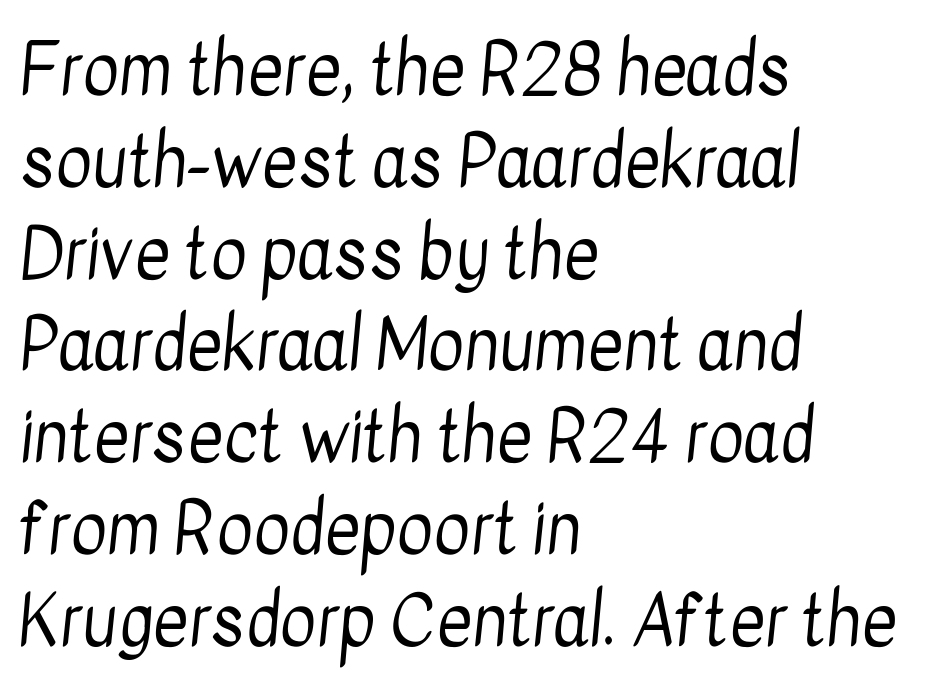
Q: Is the text bold? A: No.
Q: Is the typeface a serif or a sans-serif typeface? A: Sans-serif.
Q: Is the text underlined? A: No.
Q: How is the paragraph aligned? A: Left-aligned.
Q: Is the spacing between letters normal or unusually wide? A: Normal.
Q: Is the spacing between lines tight, normal or loose? A: Normal.
Q: Width (condensed, normal, or wide)? A: Condensed.
Q: Stroke contrast? A: Low.
Q: x-height? A: Medium.
Q: Monospaced? A: No.
